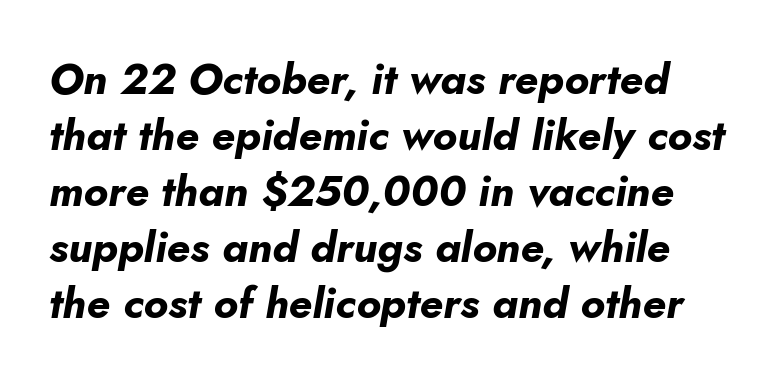
The sample has been set heavy, in full bold. Think of a printed novel: that variable character pitch is what you see here. Emphasis-style slanted type is in use. Descender tails drop into unmarked territory. The vertical gap from one line to the next is medium. Glyph-to-glyph distance matches everyday printed text.
